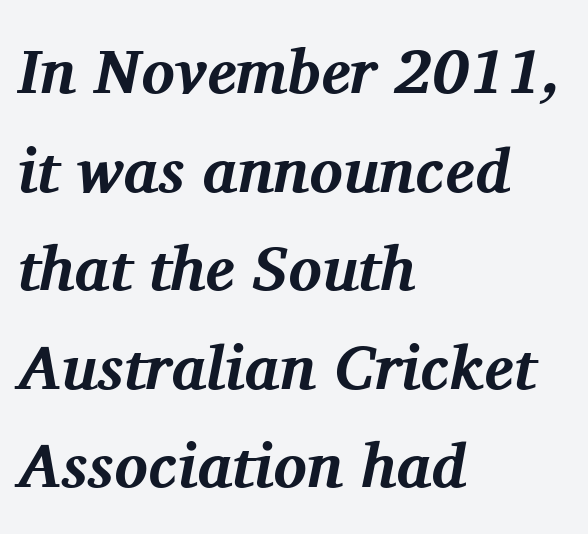
The image shows 62 px bold serif type, italic (leaning right); set left-aligned, normal line spacing (1.59x), normal letter spacing, not underlined; medium stroke contrast and a medium x-height.
